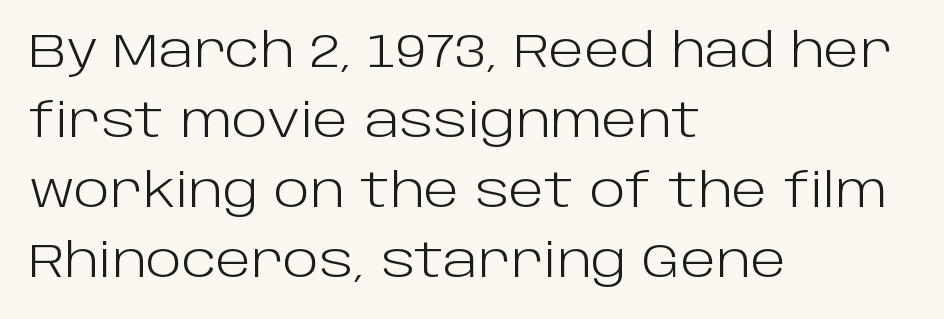
The baseline area is clear. Words appear dense and cohesive because spacing is normal. Is there any slant? The stems are plumb. The typeface has the unassuming heft of standard copy or less. Successive baselines arrive at the customary interval.
